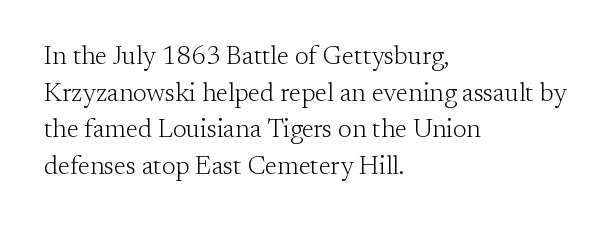
{"italic": "no", "bold": "no", "underline": "no", "align": "left", "line_spacing": "normal", "line_spacing_ratio": 1.41, "letter_spacing": "normal", "letter_spacing_em": 0.0, "glyph_px": 26}
